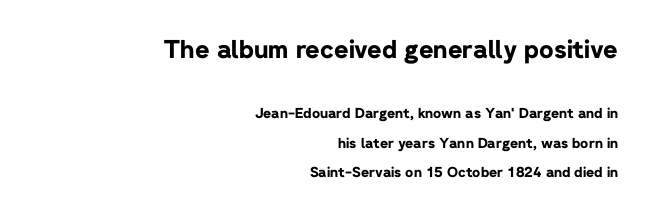
The image shows 25 px bold type, upright; set right-aligned, loose line spacing (2.1x), normal letter spacing, not underlined; the first (top) block is 1.79x larger.
